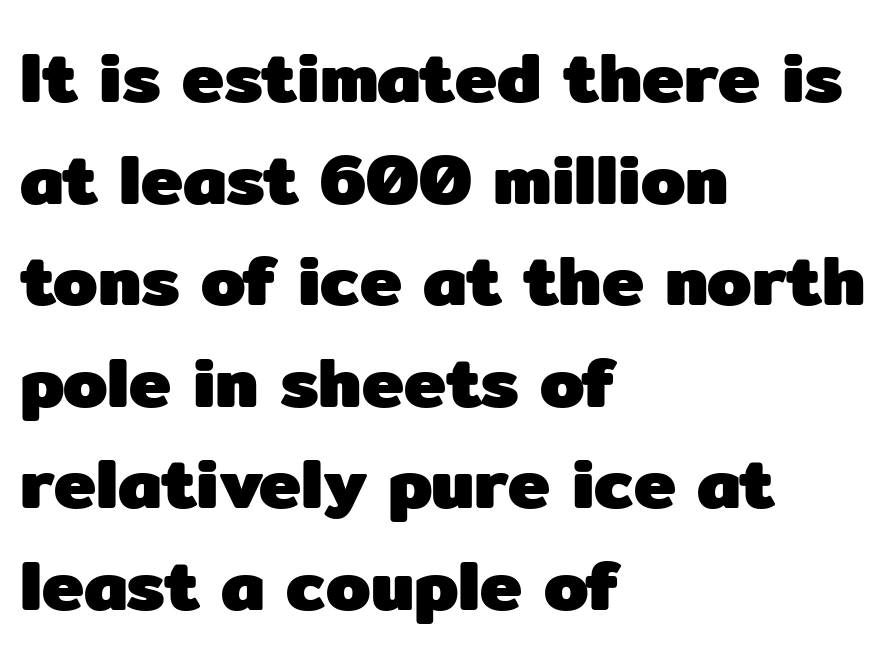
Q: Is the text bold? A: Yes.
Q: Is the text italic (slanted)? A: No, it is upright.
Q: Is the typeface a serif or a sans-serif typeface? A: Sans-serif.
Q: Is the text underlined? A: No.
Q: How is the paragraph aligned? A: Left-aligned.
Q: Is the spacing between letters normal or unusually wide? A: Normal.
Q: Is the spacing between lines tight, normal or loose? A: Normal.
Q: Width (condensed, normal, or wide)? A: Normal.
Q: Stroke contrast? A: Low.
Q: x-height? A: Medium.
Q: Monospaced? A: No.
